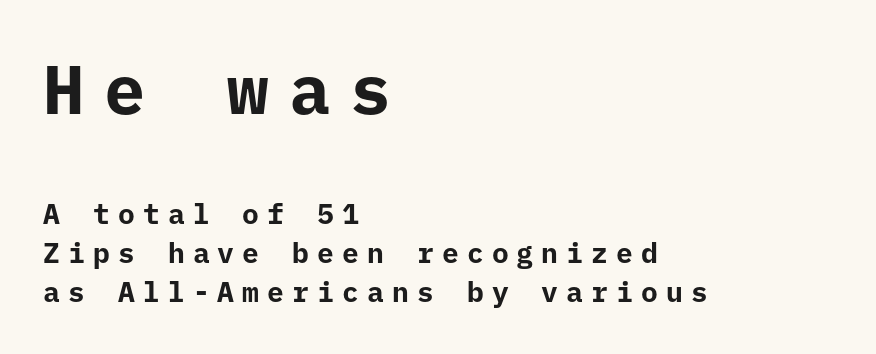
{"serif": "no", "italic": "no", "bold": "yes", "weight": "bold", "width": "normal", "stroke_contrast": "low", "x_height": "medium", "monospaced": "yes", "underline": "no", "align": "left", "line_spacing": "normal", "line_spacing_ratio": 1.4, "letter_spacing": "wide", "letter_spacing_em": 0.29, "larger_block": "first", "size_ratio": 2.46, "glyph_px": 69}
